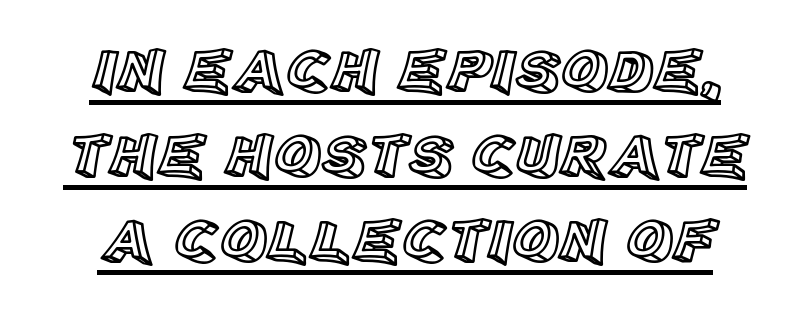
{"width": "normal", "x_height": "large", "monospaced": "no", "underline": "yes", "line_spacing": "normal", "line_spacing_ratio": 1.33, "letter_spacing": "normal", "letter_spacing_em": 0.0, "glyph_px": 64}
